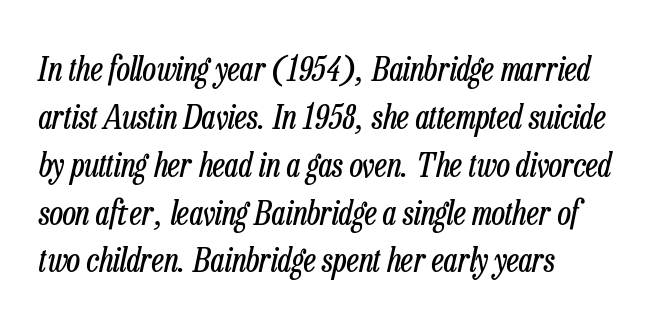
Type without underlining. This sample uses an oblique cut, with every glyph tilted off the vertical. If you measured baseline to baseline, you'd find a middling distance. If you drew a ruler down the left edge, every line would touch it. The face used here is proportionally spaced, like ordinary book or web type.
